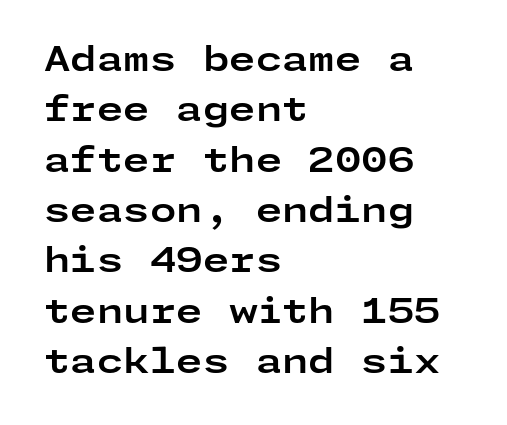
Q: Is the text bold? A: Yes.
Q: Is the text italic (slanted)? A: No, it is upright.
Q: Is the typeface a serif or a sans-serif typeface? A: Sans-serif.
Q: Is the text underlined? A: No.
Q: How is the paragraph aligned? A: Left-aligned.
Q: Is the spacing between letters normal or unusually wide? A: Normal.
Q: Is the spacing between lines tight, normal or loose? A: Normal.
Q: Width (condensed, normal, or wide)? A: Wide.
Q: Stroke contrast? A: Low.
Q: x-height? A: Medium.
